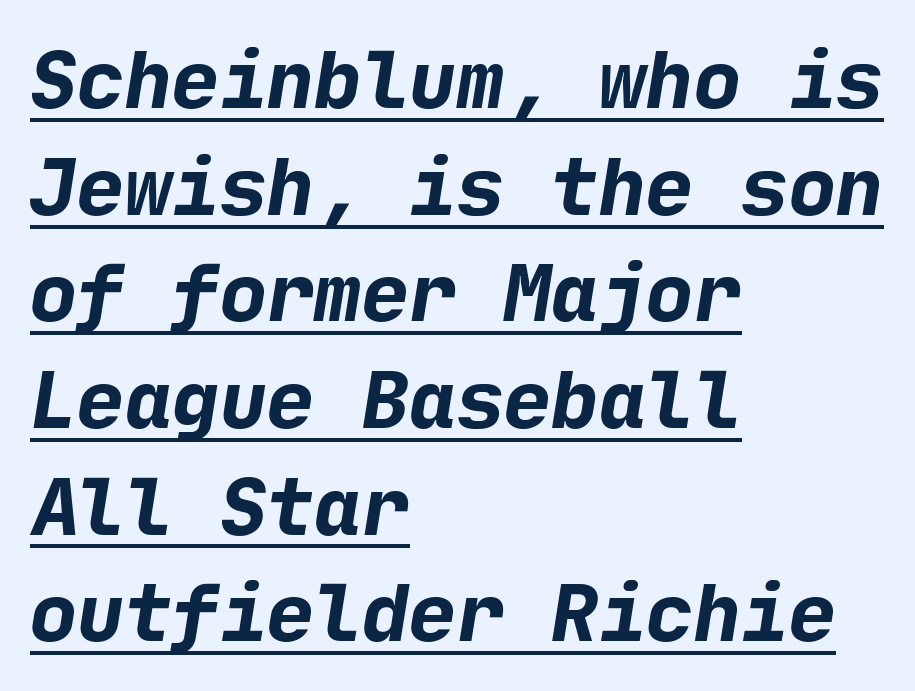
The image shows 79 px bold sans-serif type; set left-aligned, normal line spacing (1.35x), normal letter spacing, underlined; low stroke contrast and a medium x-height.
